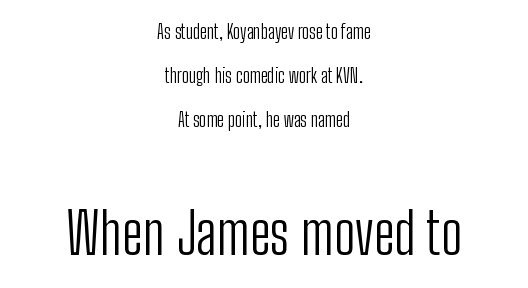
{"serif": "no", "italic": "no", "bold": "no", "weight": "light", "width": "condensed", "stroke_contrast": "low", "x_height": "medium", "monospaced": "no", "underline": "no", "align": "center", "line_spacing": "loose", "line_spacing_ratio": 2.32, "letter_spacing": "normal", "letter_spacing_em": 0.0, "larger_block": "second", "size_ratio": 3.0, "glyph_px": 57}
